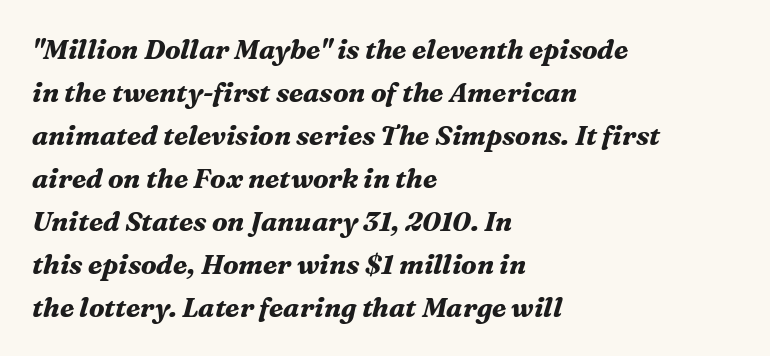
The image shows 27 px bold type, italic (leaning right); set left-aligned, normal line spacing (1.59x), normal letter spacing, not underlined.
